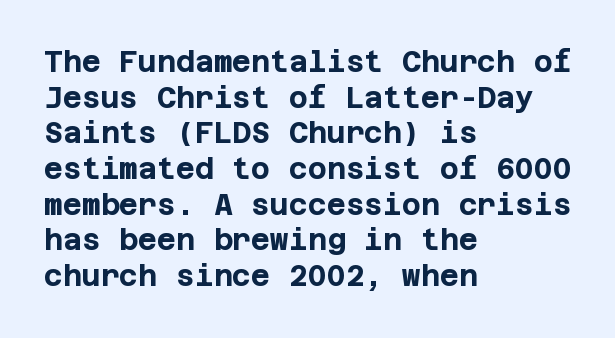
Q: Is the text bold? A: Yes.
Q: Is the text italic (slanted)? A: No, it is upright.
Q: Is the typeface a serif or a sans-serif typeface? A: Sans-serif.
Q: Is the text underlined? A: No.
Q: How is the paragraph aligned? A: Left-aligned.
Q: Is the spacing between letters normal or unusually wide? A: Normal.
Q: Width (condensed, normal, or wide)? A: Normal.
Q: Stroke contrast? A: Low.
Q: x-height? A: Large.
